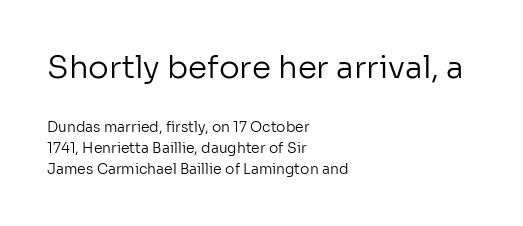
{"serif": "no", "italic": "no", "bold": "no", "weight": "regular", "width": "normal", "stroke_contrast": "low", "x_height": "medium", "monospaced": "no", "underline": "no", "align": "left", "line_spacing": "normal", "line_spacing_ratio": 1.49, "letter_spacing": "normal", "letter_spacing_em": 0.0, "larger_block": "first", "size_ratio": 2.21, "glyph_px": 31}
